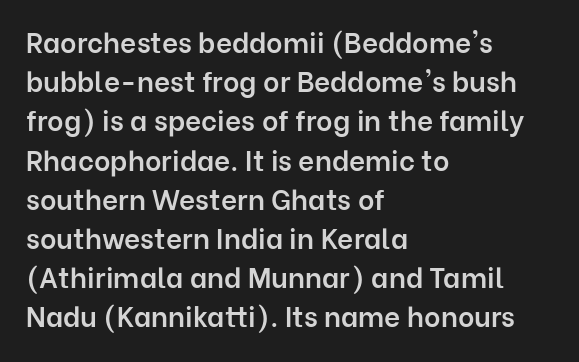
Standard letterfit; no display-style spreading of the glyphs. You could not count columns in this text — the font is proportionally spaced. These lines stack with their left ends in a neat column. Look at the bottom of the vertical strokes: they stop flat, with no serifs. This block has exactly the height ordinary leading produces. The letters stand straight up with perfectly vertical stems.
